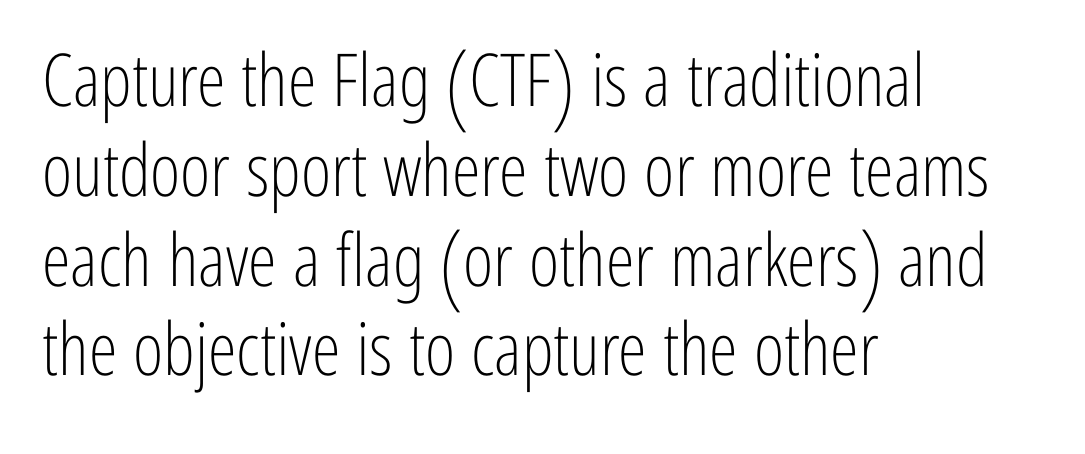
The image shows 73 px light, condensed sans-serif type, upright; set left-aligned, line spacing 1.23x, normal letter spacing, not underlined; low stroke contrast and a medium x-height.
